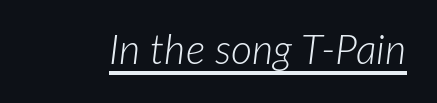
{"italic": "yes", "lean": "right", "slant_degrees": 7, "bold": "no", "weight": "light", "width": "normal", "stroke_contrast": "low", "x_height": "medium", "monospaced": "no", "underline": "yes", "letter_spacing": "normal", "letter_spacing_em": 0.0, "glyph_px": 41}
